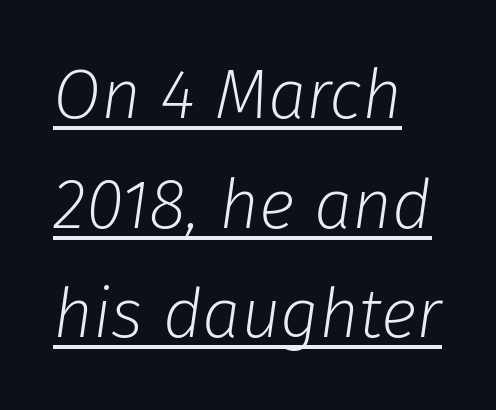
{"italic": "yes", "lean": "right", "slant_degrees": 8, "bold": "no", "weight": "light", "width": "normal", "stroke_contrast": "low", "x_height": "medium", "monospaced": "no", "underline": "yes", "align": "left", "line_spacing": "normal", "line_spacing_ratio": 1.59, "letter_spacing": "normal", "letter_spacing_em": 0.0, "glyph_px": 69}
